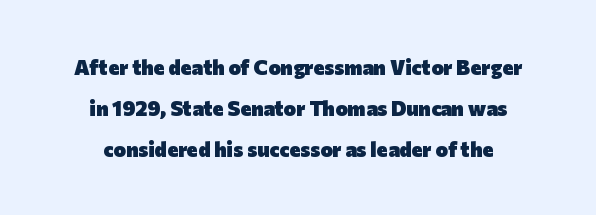
{"italic": "no", "bold": "yes", "underline": "no", "line_spacing": "loose", "line_spacing_ratio": 1.95, "letter_spacing": "normal", "letter_spacing_em": 0.0, "glyph_px": 21}
